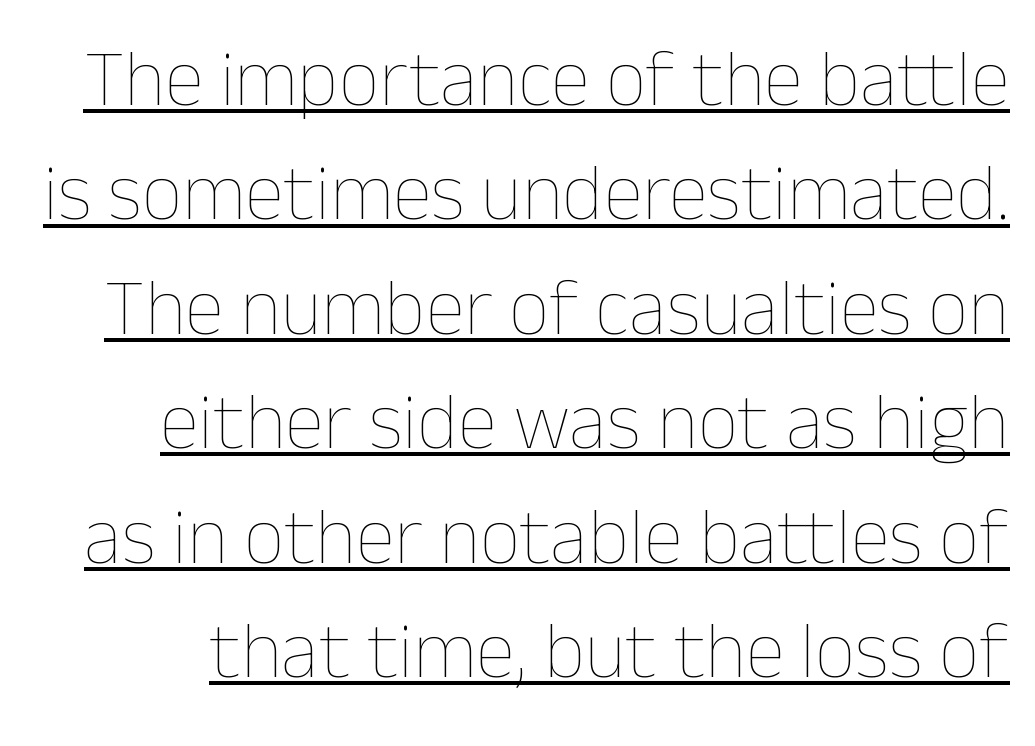
{"italic": "no", "bold": "no", "weight": "thin", "width": "normal", "stroke_contrast": "low", "x_height": "medium", "monospaced": "no", "underline": "yes", "line_spacing": "normal", "line_spacing_ratio": 1.43, "letter_spacing": "normal", "letter_spacing_em": 0.0, "glyph_px": 80}
